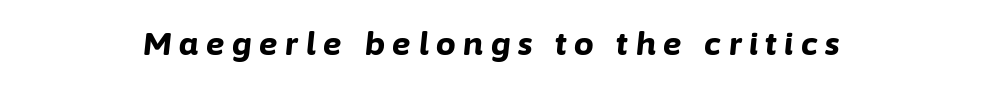
Q: Is the text bold? A: Yes.
Q: Is the text italic (slanted)? A: Yes, it leans right by about 6 degrees.
Q: Is the text underlined? A: No.
Q: How is the paragraph aligned? A: Centered.
Q: Is the spacing between letters normal or unusually wide? A: Unusually wide.
Q: Width (condensed, normal, or wide)? A: Normal.
Q: Stroke contrast? A: Low.
Q: x-height? A: Medium.
Q: Monospaced? A: No.
